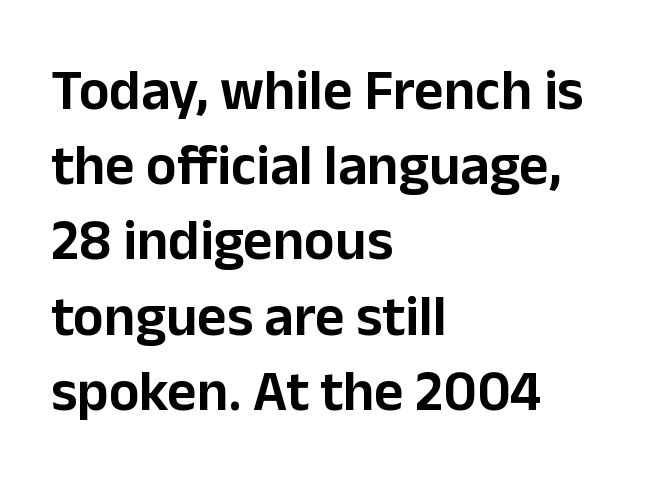
Q: Is the text italic (slanted)? A: No, it is upright.
Q: Is the typeface a serif or a sans-serif typeface? A: Sans-serif.
Q: Is the text underlined? A: No.
Q: How is the paragraph aligned? A: Left-aligned.
Q: Is the spacing between letters normal or unusually wide? A: Normal.
Q: Is the spacing between lines tight, normal or loose? A: Normal.
Q: Width (condensed, normal, or wide)? A: Normal.
Q: Stroke contrast? A: Low.
Q: x-height? A: Medium.
Q: Monospaced? A: No.
